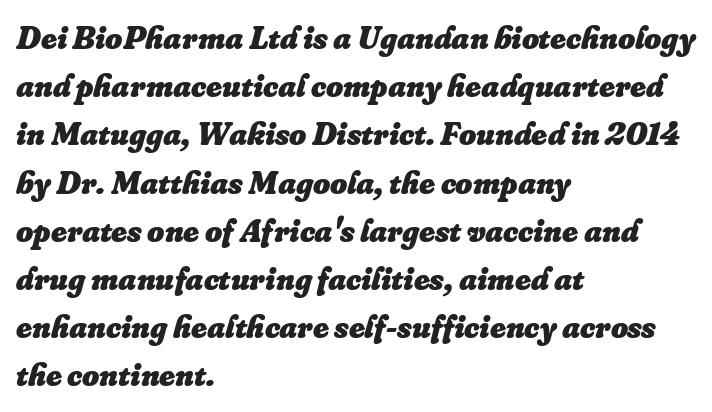
{"italic": "yes", "lean": "right", "slant_degrees": 16, "bold": "yes", "weight": "heavy", "width": "normal", "stroke_contrast": "low", "x_height": "small", "monospaced": "no", "underline": "no", "align": "left", "line_spacing": "normal", "line_spacing_ratio": 1.46, "letter_spacing": "normal", "letter_spacing_em": 0.0, "glyph_px": 33}
